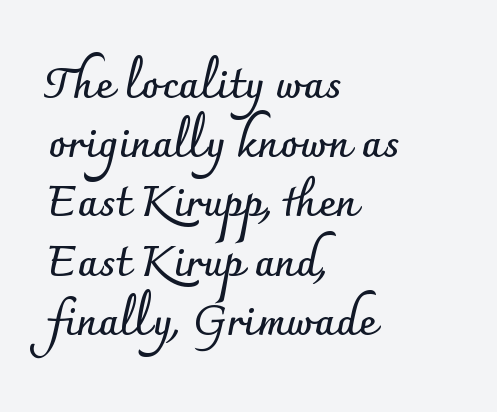
Q: Is the text bold? A: Yes.
Q: Is the text italic (slanted)? A: Yes.
Q: Is the typeface a serif or a sans-serif typeface? A: Sans-serif.
Q: Is the text underlined? A: No.
Q: How is the paragraph aligned? A: Left-aligned.
Q: Is the spacing between letters normal or unusually wide? A: Normal.
Q: Is the spacing between lines tight, normal or loose? A: Normal.
Q: Width (condensed, normal, or wide)? A: Normal.
Q: Stroke contrast? A: Low.
Q: x-height? A: Small.
Q: Monospaced? A: No.
